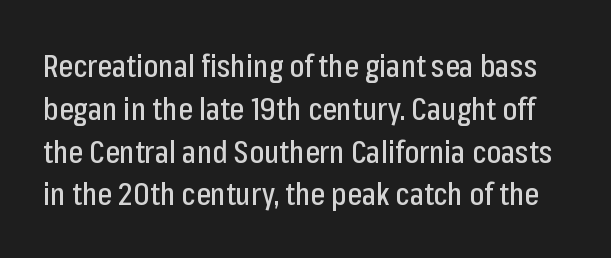
In terms of letterspacing, this is plain default setting. Each letter keeps its own natural width here, so spacing adapts to shape. Upright lettering throughout. This is sans-serif lettering, the kind often seen on screens and signage.
